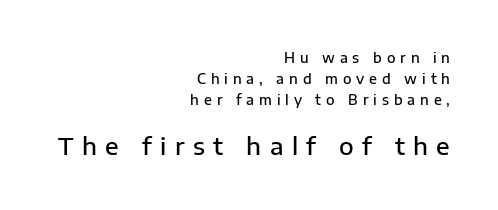
The image shows 24 px text type, upright; set right-aligned, normal line spacing (1.5x), unusually wide letter spacing (+0.35 em), not underlined; the second (bottom) block is 1.71x larger.
